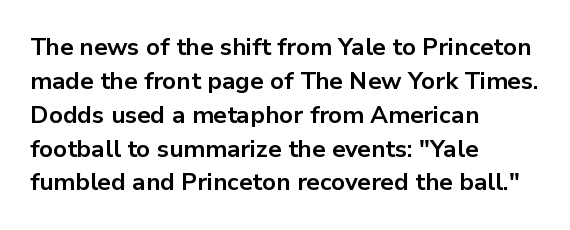
Check under the words: just untouched page. The lettering stays uniformly vertical, giving the passage a roman look. Does the weight exceed regular? Yes, all the way to bold. Leading: standard.
